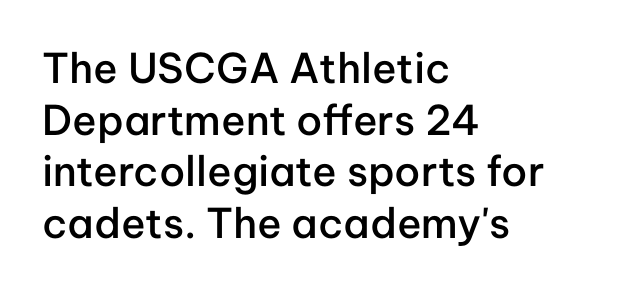
{"serif": "no", "italic": "no", "bold": "semi", "weight": "semibold", "width": "normal", "stroke_contrast": "low", "x_height": "medium", "monospaced": "no", "underline": "no", "align": "left", "line_spacing": "normal", "line_spacing_ratio": 1.26, "letter_spacing": "normal", "letter_spacing_em": 0.0, "glyph_px": 41}
